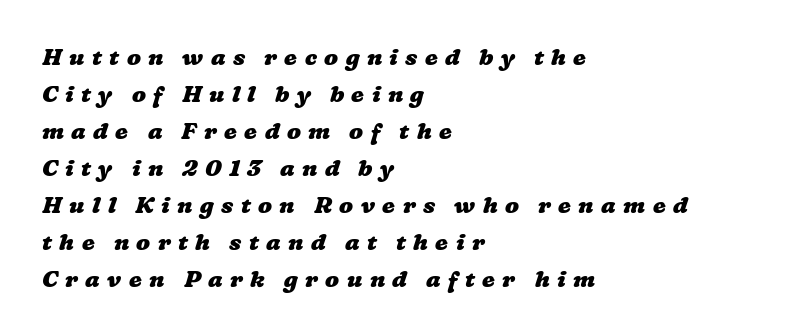
Alignment: flush left. These lines carry a lot of weight — the face is fully bold. Each new line begins a customary step beneath the previous one. Does extra space separate the letters? Yes, quite a lot of it.
